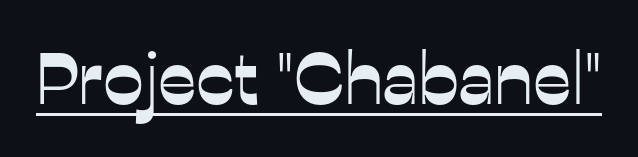
{"serif": "no", "italic": "no", "width": "normal", "stroke_contrast": "low", "x_height": "medium", "monospaced": "no", "underline": "yes", "letter_spacing": "normal", "letter_spacing_em": 0.0, "glyph_px": 73}
